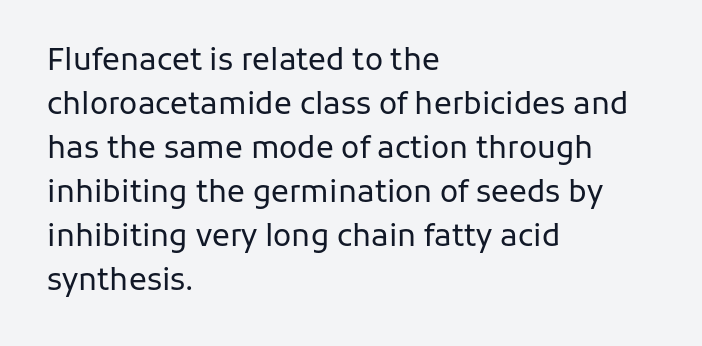
The image shows 30 px regular-weight sans-serif type, upright; set left-aligned, normal line spacing (1.47x), normal letter spacing, not underlined; low stroke contrast and a medium x-height.
